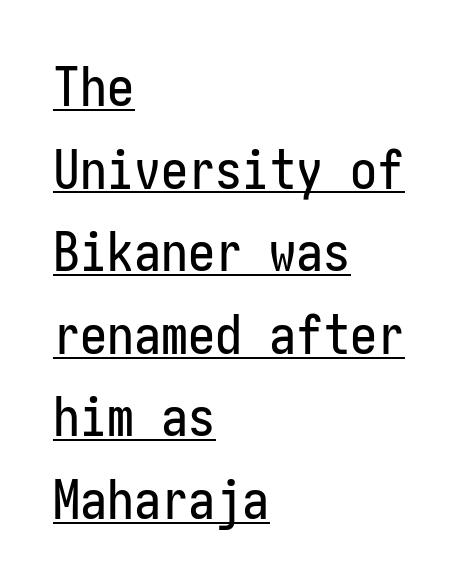
Notice how descenders clear the ascenders below comfortably — that's standard leading. This sample uses an upright cut, with every glyph sitting square on the baseline. No feet cap the strokes, marking this as sans-serif type. In designer terms, the underline attribute is active on this setting. The rendering anchors every line to the left-hand side.
